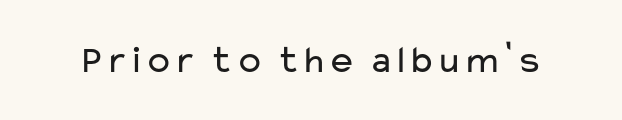
Do the characters align in a grid? No, the font is proportional. No feet cap the strokes, marking this as sans-serif type. Standard letterfit; no display-style spreading of the glyphs. Heaviness? Minimal to ordinary, like unemphasized prose. The baseline area is clear.
